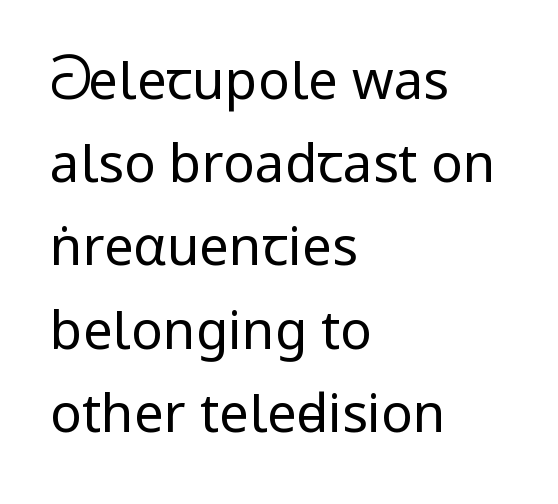
Q: Is the text bold? A: No.
Q: Is the text italic (slanted)? A: No, it is upright.
Q: Is the typeface a serif or a sans-serif typeface? A: Sans-serif.
Q: Is the text underlined? A: No.
Q: How is the paragraph aligned? A: Left-aligned.
Q: Is the spacing between letters normal or unusually wide? A: Normal.
Q: Is the spacing between lines tight, normal or loose? A: Normal.
Q: Width (condensed, normal, or wide)? A: Condensed.
Q: Stroke contrast? A: Low.
Q: x-height? A: Large.
Q: Monospaced? A: No.
